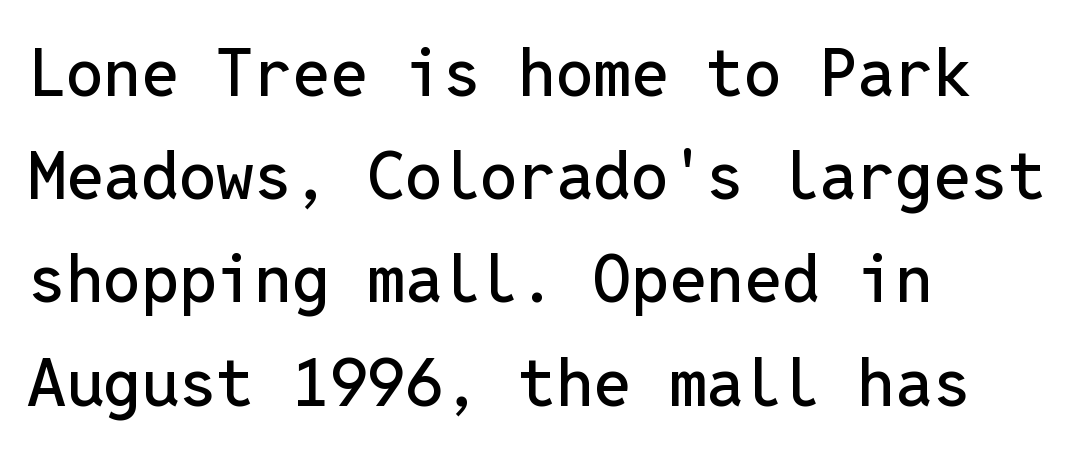
{"serif": "no", "italic": "no", "width": "normal", "stroke_contrast": "low", "x_height": "medium", "monospaced": "yes", "underline": "no", "align": "left", "line_spacing": "normal", "line_spacing_ratio": 1.54, "letter_spacing": "normal", "letter_spacing_em": 0.0, "glyph_px": 67}
